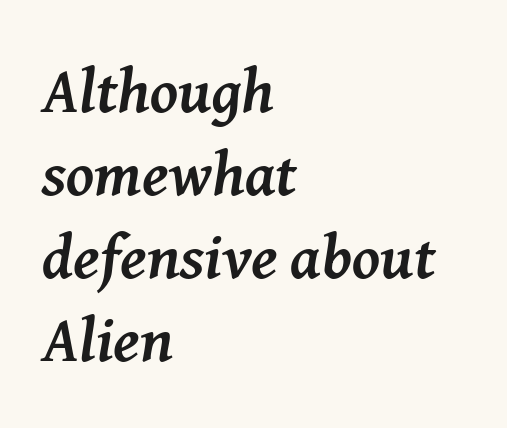
The image shows 63 px semibold serif type, italic (leaning right); set left-aligned, normal line spacing (1.32x), normal letter spacing, not underlined; medium stroke contrast and a medium x-height.
